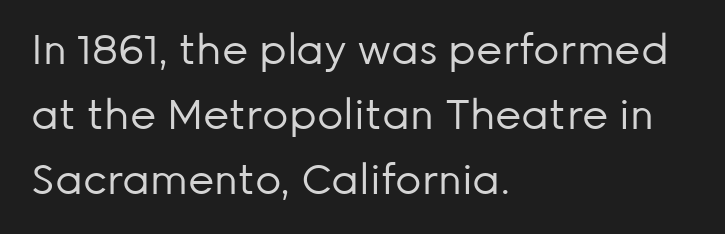
The specimen reads as upright at a glance. The passage shown is not underscored anywhere. Looks like regular typesetting: each glyph gets only the width it needs. The characters display no serif detailing; their extremities are plain.
